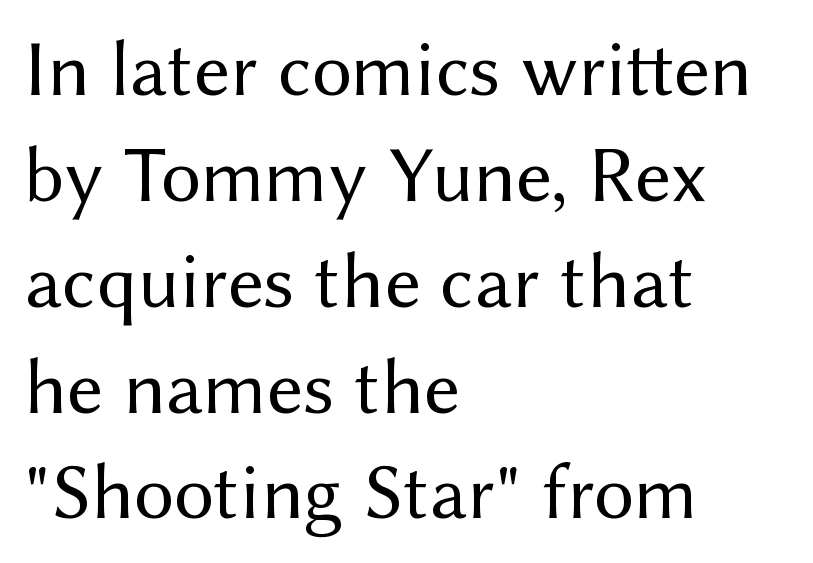
Q: Is the text bold? A: No.
Q: Is the text italic (slanted)? A: No, it is upright.
Q: Is the typeface a serif or a sans-serif typeface? A: Sans-serif.
Q: Is the text underlined? A: No.
Q: How is the paragraph aligned? A: Left-aligned.
Q: Is the spacing between letters normal or unusually wide? A: Normal.
Q: Is the spacing between lines tight, normal or loose? A: Normal.
Q: Width (condensed, normal, or wide)? A: Normal.
Q: Stroke contrast? A: Medium.
Q: x-height? A: Medium.
Q: Monospaced? A: No.
